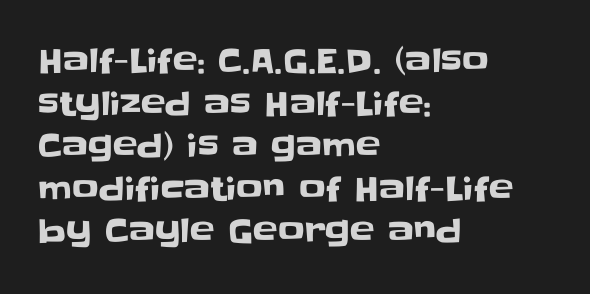
{"serif": "no", "italic": "no", "width": "normal", "stroke_contrast": "low", "x_height": "large", "monospaced": "no", "underline": "no", "align": "left", "line_spacing": "normal", "line_spacing_ratio": 1.29, "letter_spacing": "normal", "letter_spacing_em": 0.0, "glyph_px": 33}
